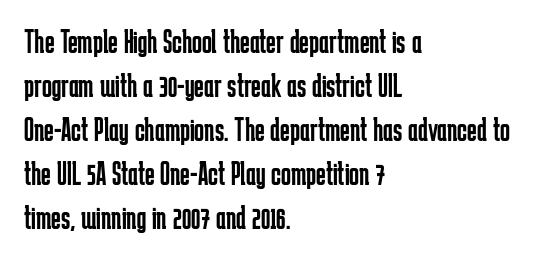
Q: Is the text bold? A: No.
Q: Is the text italic (slanted)? A: No, it is upright.
Q: Is the typeface a serif or a sans-serif typeface? A: Sans-serif.
Q: Is the text underlined? A: No.
Q: How is the paragraph aligned? A: Left-aligned.
Q: Is the spacing between letters normal or unusually wide? A: Normal.
Q: Is the spacing between lines tight, normal or loose? A: Normal.
Q: Width (condensed, normal, or wide)? A: Condensed.
Q: Stroke contrast? A: Low.
Q: x-height? A: Medium.
Q: Monospaced? A: No.
